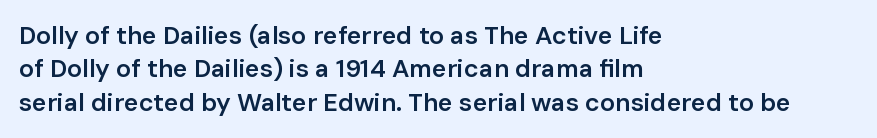
The glyphs have the mass of a demibold cut, below bold. The line-height multiplier appears to be the usual default. Any mark beneath the type? The region is blank. Layout note: lines flush left. Quick note: not italic, upright. The type is set solid horizontally, with unmodified tracking.
